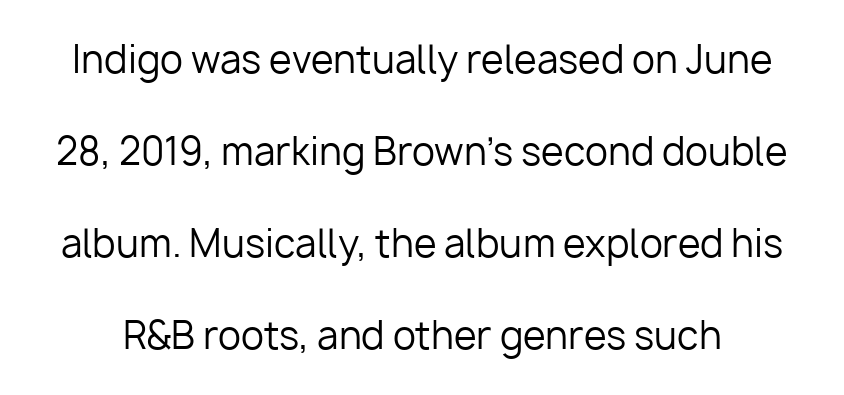
{"serif": "no", "italic": "no", "bold": "no", "weight": "regular", "width": "normal", "stroke_contrast": "low", "x_height": "medium", "monospaced": "no", "underline": "no", "line_spacing": "loose", "line_spacing_ratio": 2.49, "letter_spacing": "normal", "letter_spacing_em": 0.0, "glyph_px": 37}
